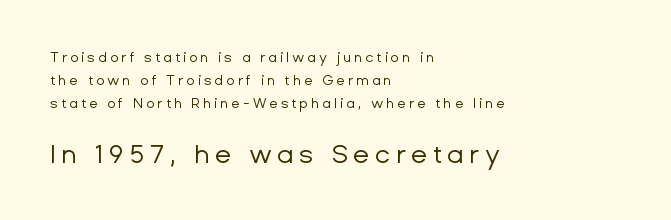
Q: Is the text bold? A: No.
Q: Is the text italic (slanted)? A: No, it is upright.
Q: Is the text underlined? A: No.
Q: How is the paragraph aligned? A: Left-aligned.
Q: Is the spacing between letters normal or unusually wide? A: Unusually wide.
Q: Is the spacing between lines tight, normal or loose? A: Normal.
Q: Which block of text is set in a larger size, the first (top) or the second (bottom)? A: The second (bottom) one.
